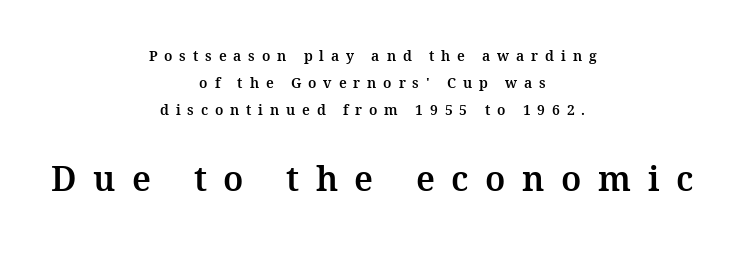
Q: Is the text italic (slanted)? A: No, it is upright.
Q: Is the typeface a serif or a sans-serif typeface? A: Serif.
Q: Is the text underlined? A: No.
Q: How is the paragraph aligned? A: Centered.
Q: Is the spacing between letters normal or unusually wide? A: Unusually wide.
Q: Is the spacing between lines tight, normal or loose? A: Loose.
Q: Which block of text is set in a larger size, the first (top) or the second (bottom)? A: The second (bottom) one.
Q: Width (condensed, normal, or wide)? A: Normal.
Q: Stroke contrast? A: Medium.
Q: x-height? A: Medium.
Q: Monospaced? A: No.
